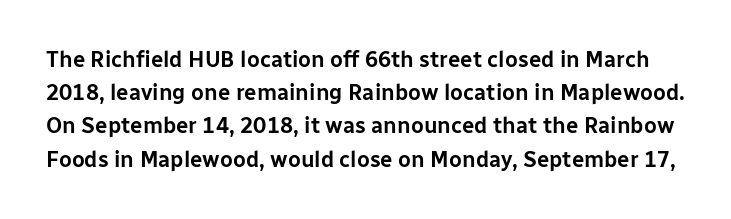
Posture: upright roman. Normally led — the rows are evenly, conventionally spaced. Default kerning and tracking; the words read as compact shapes. Descender tails drop into unmarked territory.
